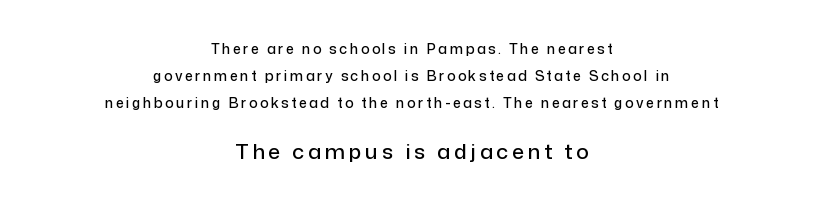
The image shows 21 px text type, upright; set centered, loose line spacing (1.93x), not underlined; the second (bottom) block is 1.5x larger.
